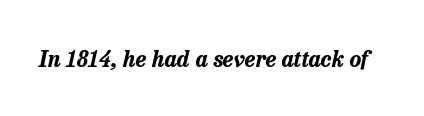
{"italic": "yes", "lean": "right", "slant_degrees": 13, "bold": "yes", "underline": "no", "letter_spacing": "normal", "letter_spacing_em": 0.0, "glyph_px": 22}
